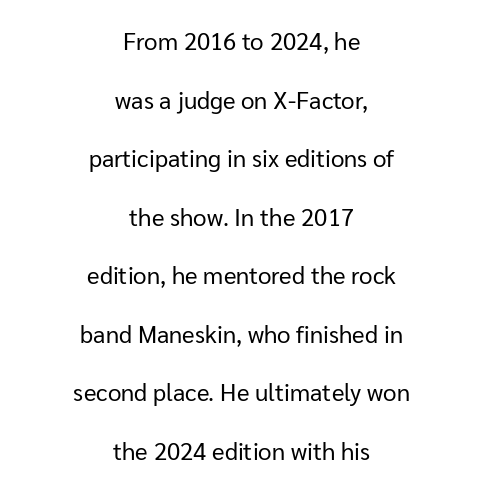
The image shows 24 px text type, upright; set centered, loose line spacing (2.44x), normal letter spacing, not underlined.
